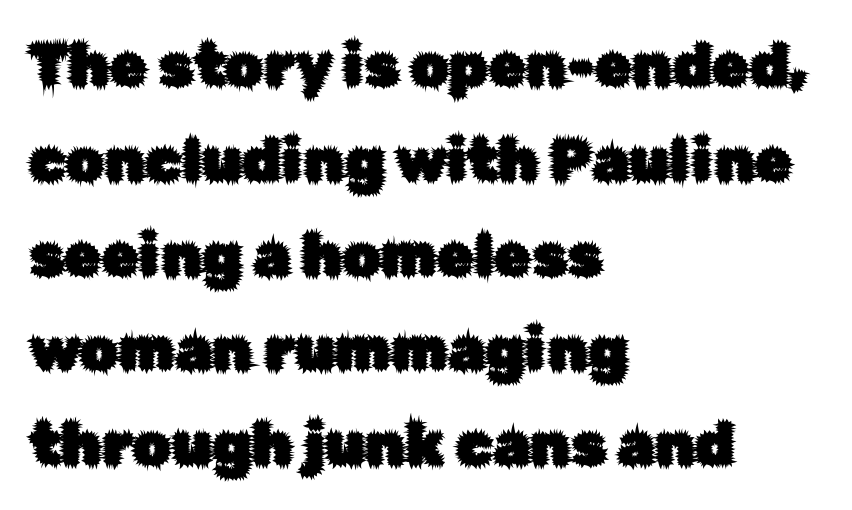
The image shows 60 px sans-serif type, upright; set left-aligned, normal line spacing (1.58x), normal letter spacing, not underlined; low stroke contrast and a medium x-height.
